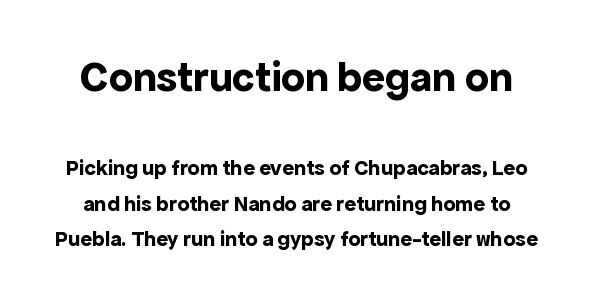
{"serif": "no", "italic": "no", "bold": "yes", "weight": "bold", "width": "normal", "x_height": "medium", "monospaced": "no", "underline": "no", "line_spacing": "normal", "line_spacing_ratio": 1.62, "letter_spacing": "normal", "letter_spacing_em": 0.0, "larger_block": "first", "size_ratio": 1.95, "glyph_px": 43}
